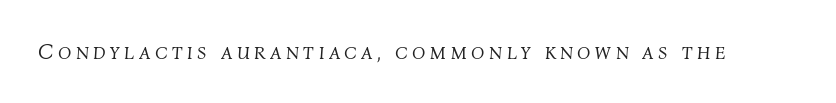
Emphasis-style slanted type is in use. The tracking jumps out immediately: characters are airy and widely separated. Unmarked baselines from the first word to the last. The strokes are not fattened; the text isn't bold.
